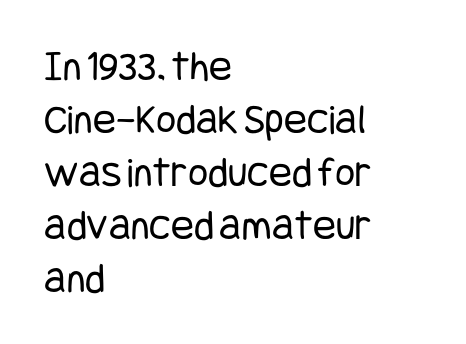
Teacher's note: observe the even left margin — that is flush-left alignment. The weight would be labelled regular, book, light, or lighter still. This sample uses plain, unmodified letter spacing. Typographically, this falls in the sans-serif category. Lines of text with bare space underneath.
